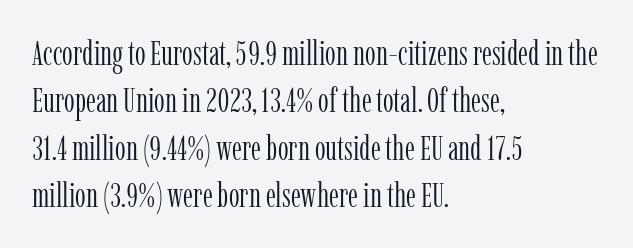
The cut favours lightness, reaching ordinary text weight at its darkest. Do the characters align in a grid? No, the font is proportional. Compared with typical body copy, the letter spacing here is the same. Casual observation: everything's shoved over to the left. Vertical spacing — default.
